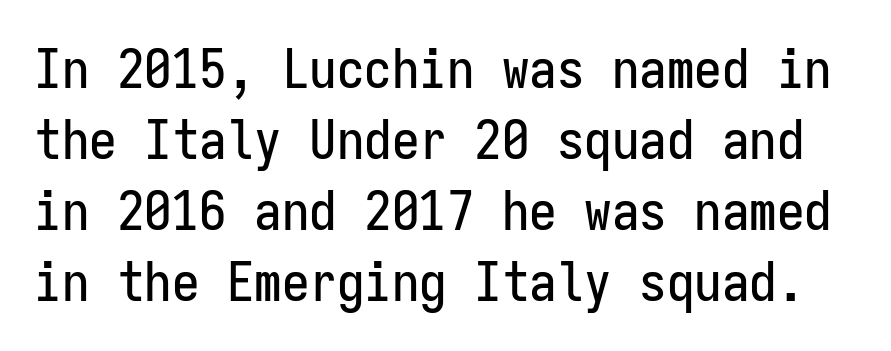
The image shows 55 px condensed sans-serif type, upright, monospaced; set normal line spacing (1.29x), normal letter spacing, not underlined; low stroke contrast and a medium x-height.
